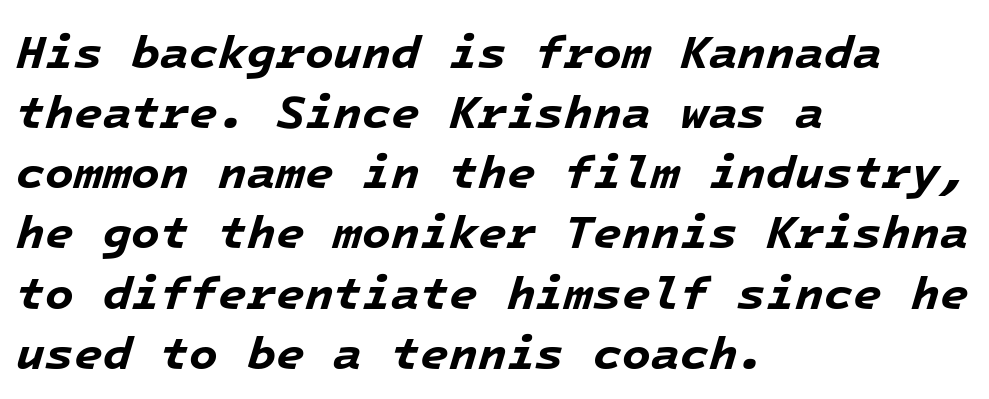
The image shows 47 px bold type, italic (leaning right), monospaced; set left-aligned, normal line spacing (1.28x), normal letter spacing, not underlined; low stroke contrast and a medium x-height.
